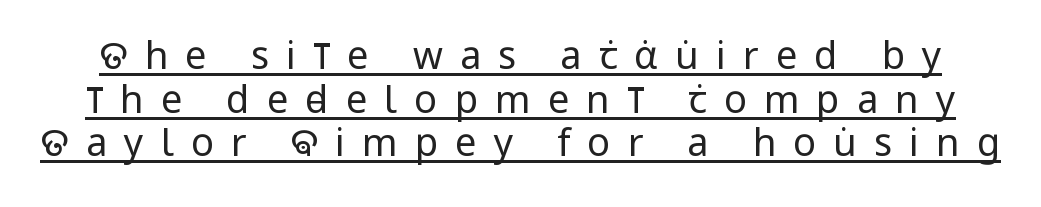
The typeface chosen for these lines omits serifs. Is the type heavy? It reads as light-to-regular instead. Check the space under the baseline: a stroke is drawn there. Whoever set this chose condensed vertical rhythm over breathing room. Ascenders rise straight up at ninety degrees.
